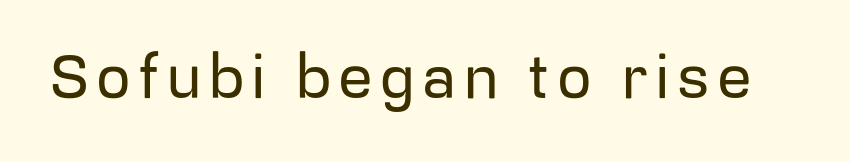
{"serif": "no", "italic": "no", "width": "normal", "stroke_contrast": "low", "x_height": "medium", "monospaced": "no", "underline": "no", "glyph_px": 61}
